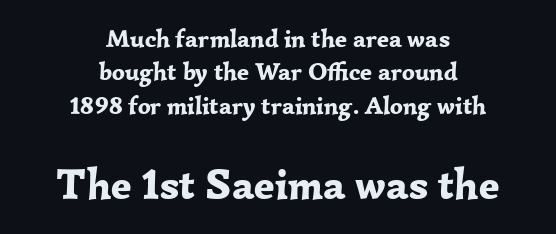
Q: Is the text bold? A: Yes.
Q: Is the text italic (slanted)? A: No, it is upright.
Q: Is the typeface a serif or a sans-serif typeface? A: Serif.
Q: Is the text underlined? A: No.
Q: How is the paragraph aligned? A: Centered.
Q: Is the spacing between letters normal or unusually wide? A: Normal.
Q: Is the spacing between lines tight, normal or loose? A: Normal.
Q: Which block of text is set in a larger size, the first (top) or the second (bottom)? A: The second (bottom) one.
Q: Width (condensed, normal, or wide)? A: Normal.
Q: Stroke contrast? A: Low.
Q: x-height? A: Medium.
Q: Monospaced? A: No.
